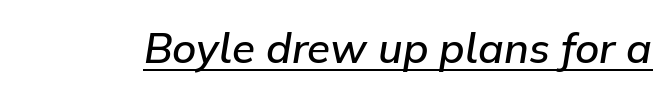
The image shows 42 px semibold type, italic (leaning right); set normal letter spacing, underlined; low stroke contrast and a medium x-height.
